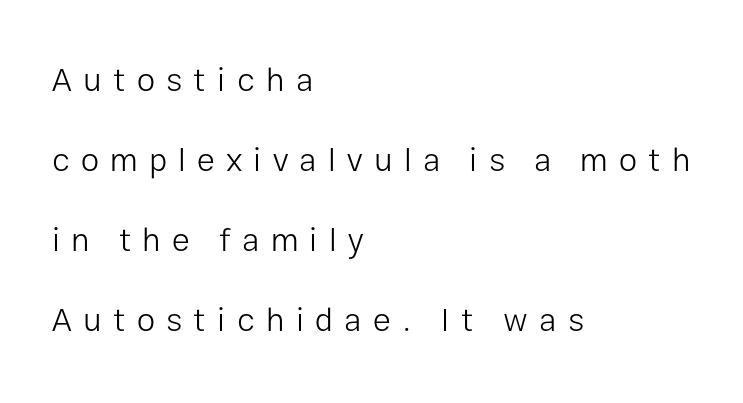
{"serif": "no", "italic": "no", "bold": "no", "weight": "light", "width": "normal", "stroke_contrast": "low", "x_height": "medium", "monospaced": "no", "underline": "no", "align": "left", "line_spacing": "loose", "line_spacing_ratio": 2.42, "letter_spacing": "wide", "letter_spacing_em": 0.34, "glyph_px": 33}
